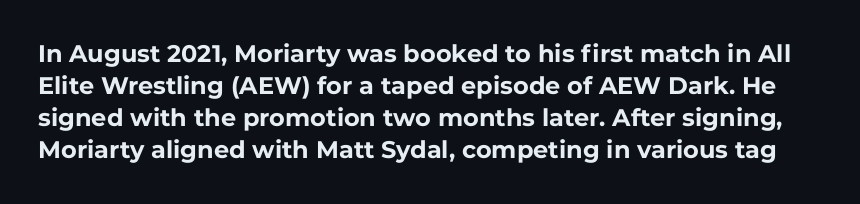
Q: Is the text bold? A: Yes.
Q: Is the text italic (slanted)? A: No, it is upright.
Q: Is the text underlined? A: No.
Q: Is the spacing between letters normal or unusually wide? A: Normal.
Q: Is the spacing between lines tight, normal or loose? A: Normal.
